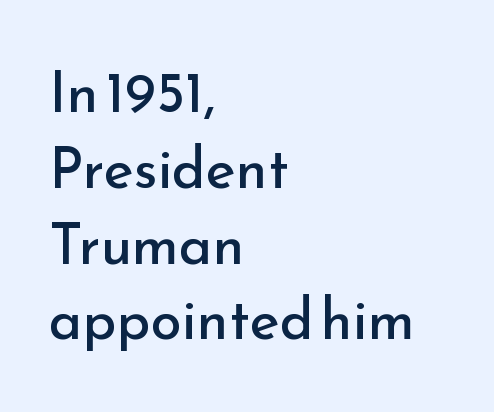
Q: Is the text bold? A: No.
Q: Is the text italic (slanted)? A: No, it is upright.
Q: Is the typeface a serif or a sans-serif typeface? A: Sans-serif.
Q: Is the text underlined? A: No.
Q: How is the paragraph aligned? A: Left-aligned.
Q: Is the spacing between letters normal or unusually wide? A: Normal.
Q: Is the spacing between lines tight, normal or loose? A: Normal.
Q: Width (condensed, normal, or wide)? A: Normal.
Q: Stroke contrast? A: Low.
Q: x-height? A: Small.
Q: Monospaced? A: No.
